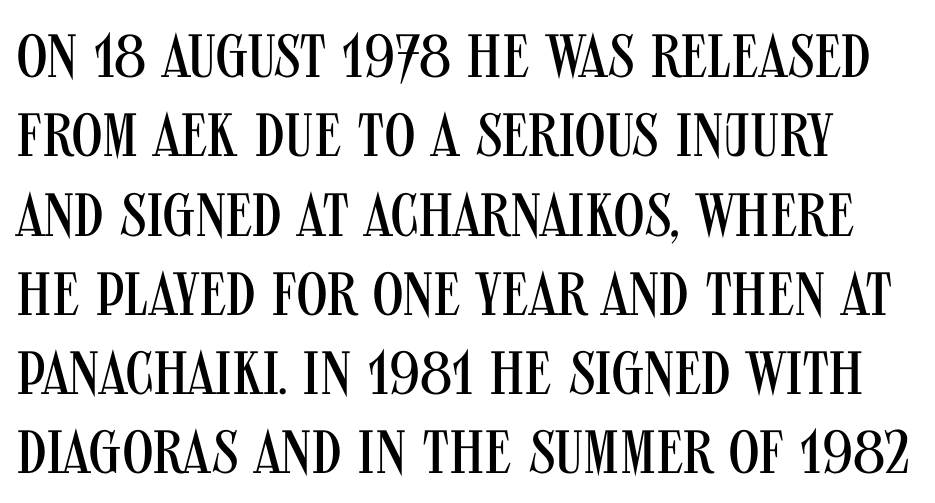
The image shows 61 px regular-weight, condensed sans-serif type, upright; set normal line spacing (1.3x), normal letter spacing, not underlined; medium stroke contrast and a large x-height.
